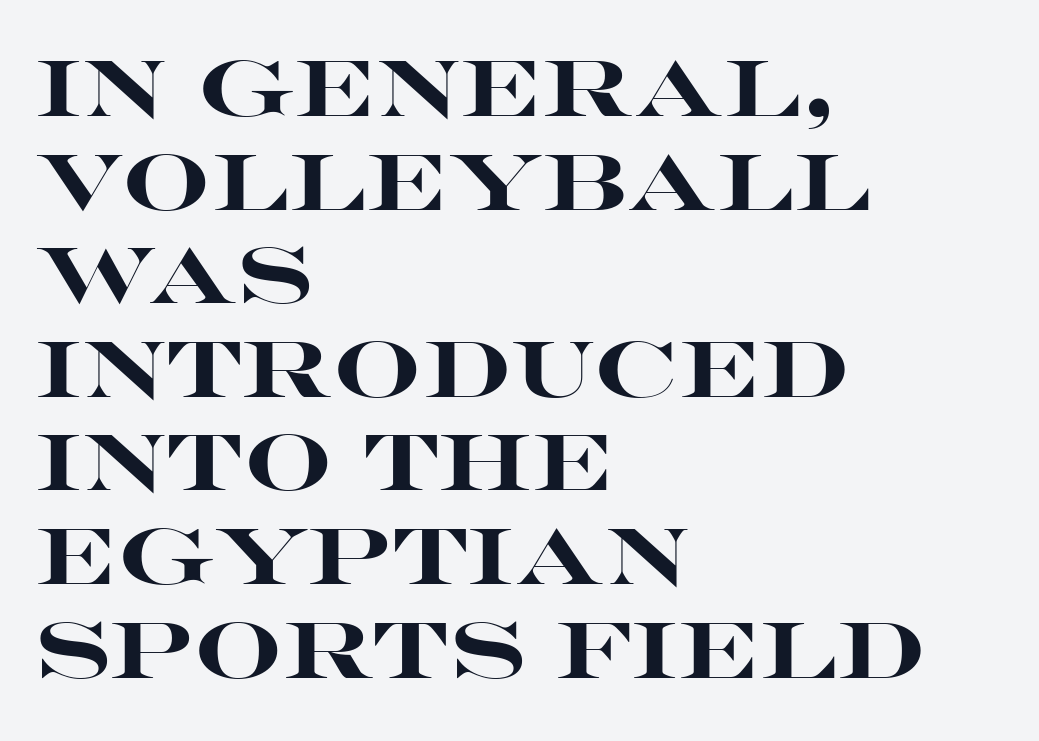
The image shows 78 px heavy, wide type, upright; set left-aligned, line spacing 1.2x, normal letter spacing, not underlined; high stroke contrast and a large x-height.
